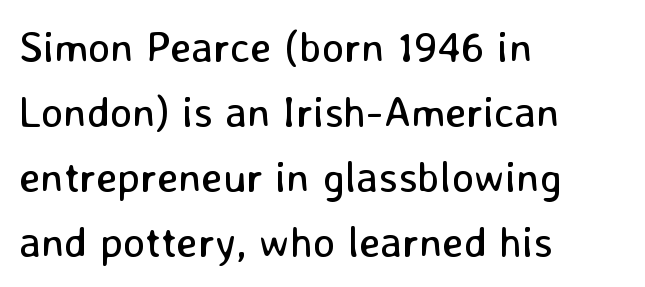
Q: Is the text bold? A: No.
Q: Is the text italic (slanted)? A: No, it is upright.
Q: Is the typeface a serif or a sans-serif typeface? A: Sans-serif.
Q: Is the text underlined? A: No.
Q: How is the paragraph aligned? A: Left-aligned.
Q: Is the spacing between letters normal or unusually wide? A: Normal.
Q: Is the spacing between lines tight, normal or loose? A: Normal.
Q: Width (condensed, normal, or wide)? A: Normal.
Q: Stroke contrast? A: Low.
Q: x-height? A: Medium.
Q: Monospaced? A: No.
